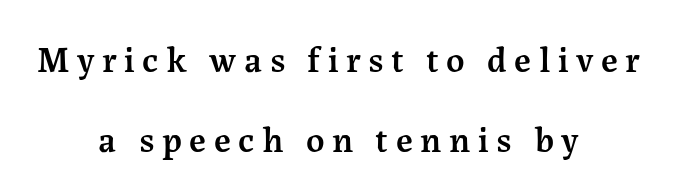
{"serif": "yes", "italic": "no", "bold": "semi", "weight": "semibold", "width": "normal", "stroke_contrast": "medium", "x_height": "medium", "monospaced": "no", "underline": "no", "align": "center", "line_spacing": "loose", "line_spacing_ratio": 2.23, "letter_spacing": "wide", "letter_spacing_em": 0.21, "glyph_px": 36}
